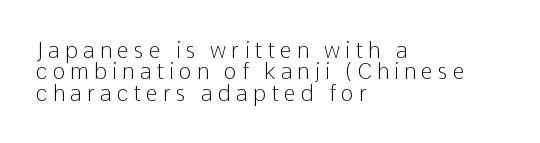
The image shows 22 px text type, upright; set left-aligned, tight line spacing (0.97x), unusually wide letter spacing (+0.22 em), not underlined.
